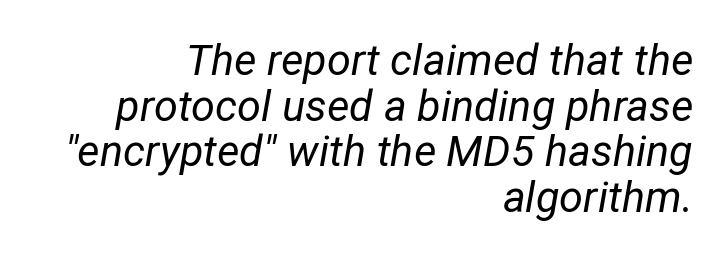
The image shows 43 px regular-weight type, italic (leaning right); set right-aligned, tight line spacing (1.06x), normal letter spacing, not underlined; low stroke contrast and a medium x-height.
